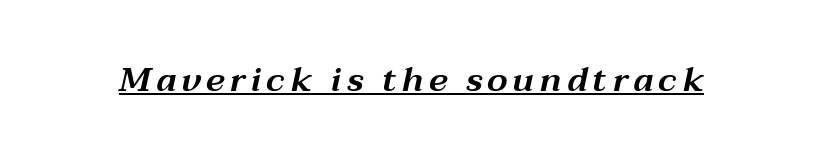
Character widths vary here, with narrow letters taking less room than wide ones. Compared with undecorated copy, this sample adds a rule below the words. You can tell it's italic because the verticals aren't actually vertical.
